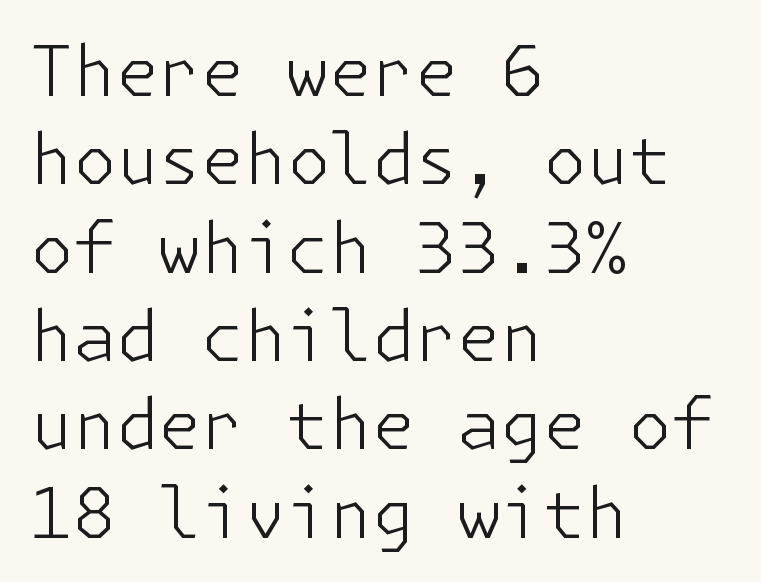
The image shows 69 px light sans-serif type, upright; set left-aligned, normal line spacing (1.28x), normal letter spacing, not underlined; low stroke contrast and a medium x-height.
